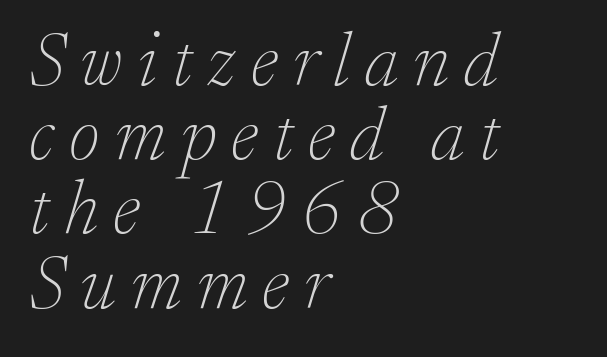
{"serif": "yes", "italic": "yes", "lean": "right", "slant_degrees": 17, "bold": "no", "weight": "thin", "width": "normal", "stroke_contrast": "low", "x_height": "medium", "monospaced": "no", "underline": "no", "align": "left", "line_spacing": "tight", "line_spacing_ratio": 0.99, "letter_spacing": "wide", "letter_spacing_em": 0.2, "glyph_px": 75}
